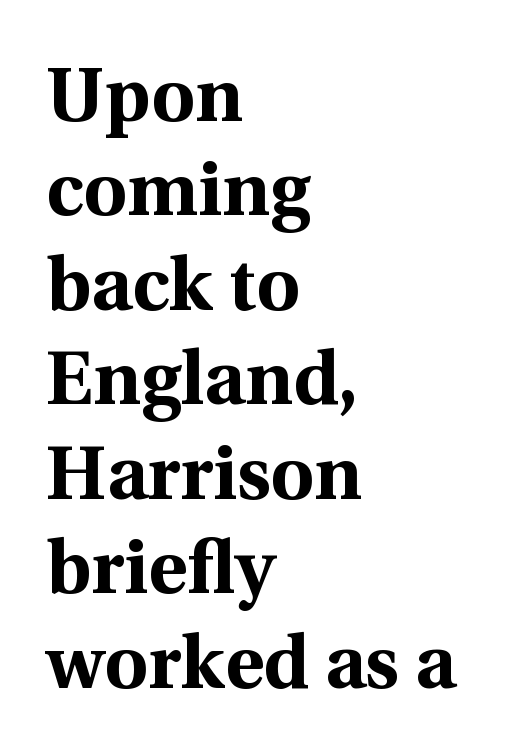
{"serif": "yes", "italic": "no", "bold": "yes", "weight": "bold", "width": "normal", "x_height": "medium", "monospaced": "no", "underline": "no", "align": "left", "line_spacing": "normal", "line_spacing_ratio": 1.26, "letter_spacing": "normal", "letter_spacing_em": 0.0, "glyph_px": 75}
